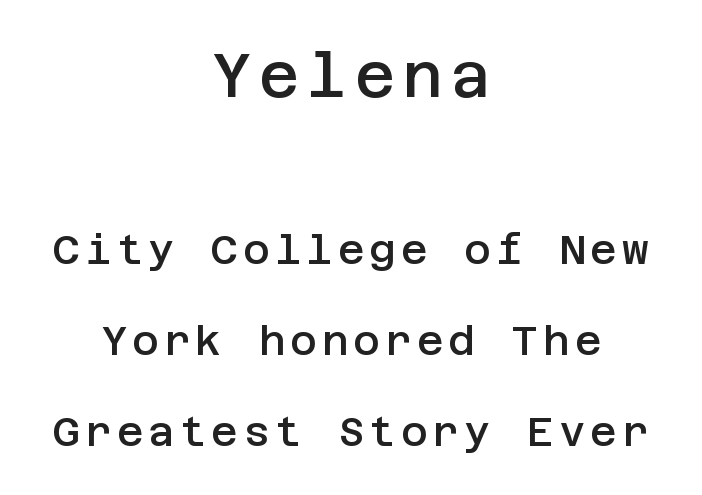
Q: Is the text bold? A: Semi-bold.
Q: Is the text italic (slanted)? A: No, it is upright.
Q: Is the typeface a serif or a sans-serif typeface? A: Sans-serif.
Q: Is the text underlined? A: No.
Q: How is the paragraph aligned? A: Centered.
Q: Is the spacing between lines tight, normal or loose? A: Loose.
Q: Which block of text is set in a larger size, the first (top) or the second (bottom)? A: The first (top) one.
Q: Width (condensed, normal, or wide)? A: Normal.
Q: Stroke contrast? A: Low.
Q: x-height? A: Large.
